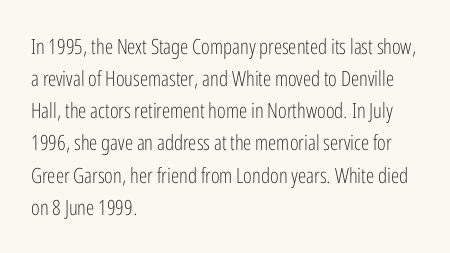
{"italic": "no", "bold": "no", "underline": "no", "align": "left", "line_spacing": "normal", "line_spacing_ratio": 1.53, "letter_spacing": "normal", "letter_spacing_em": 0.0, "glyph_px": 21}
